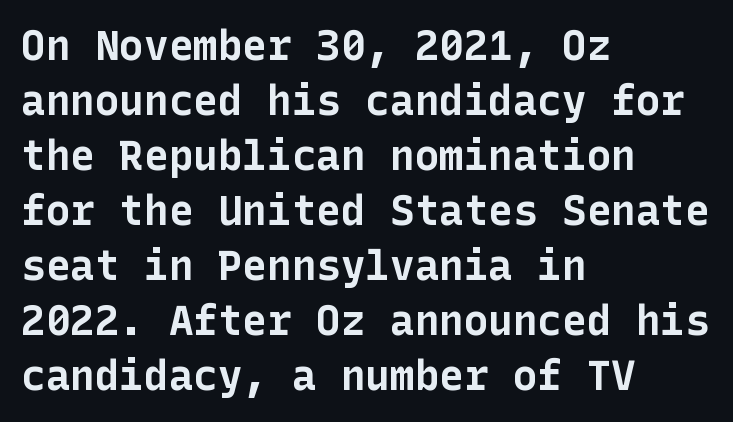
The image shows 41 px bold sans-serif type, upright; set left-aligned, normal line spacing (1.34x), normal letter spacing, not underlined; low stroke contrast and a medium x-height.
